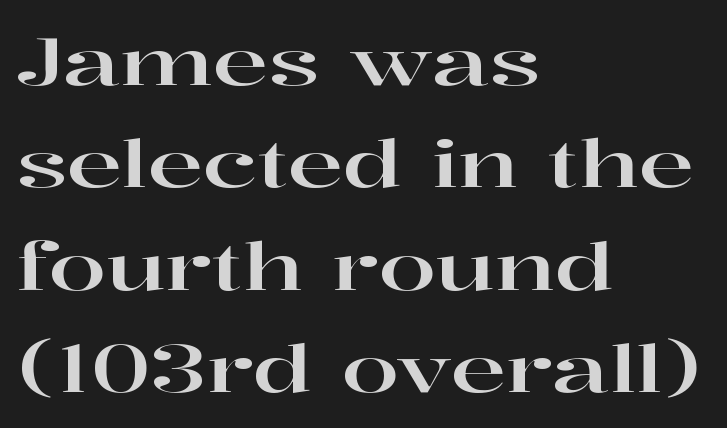
{"serif": "yes", "italic": "no", "width": "wide", "stroke_contrast": "high", "x_height": "medium", "monospaced": "no", "underline": "no", "align": "left", "line_spacing": "normal", "line_spacing_ratio": 1.55, "letter_spacing": "normal", "letter_spacing_em": 0.0, "glyph_px": 66}
